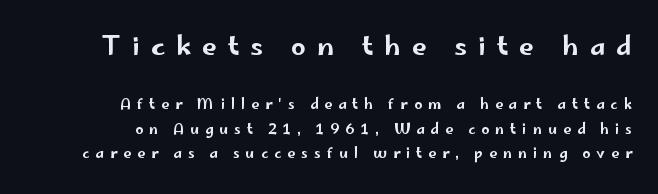
{"italic": "no", "underline": "no", "align": "right", "line_spacing_ratio": 1.77, "letter_spacing": "wide", "letter_spacing_em": 0.43, "larger_block": "first", "size_ratio": 1.86, "glyph_px": 26}
